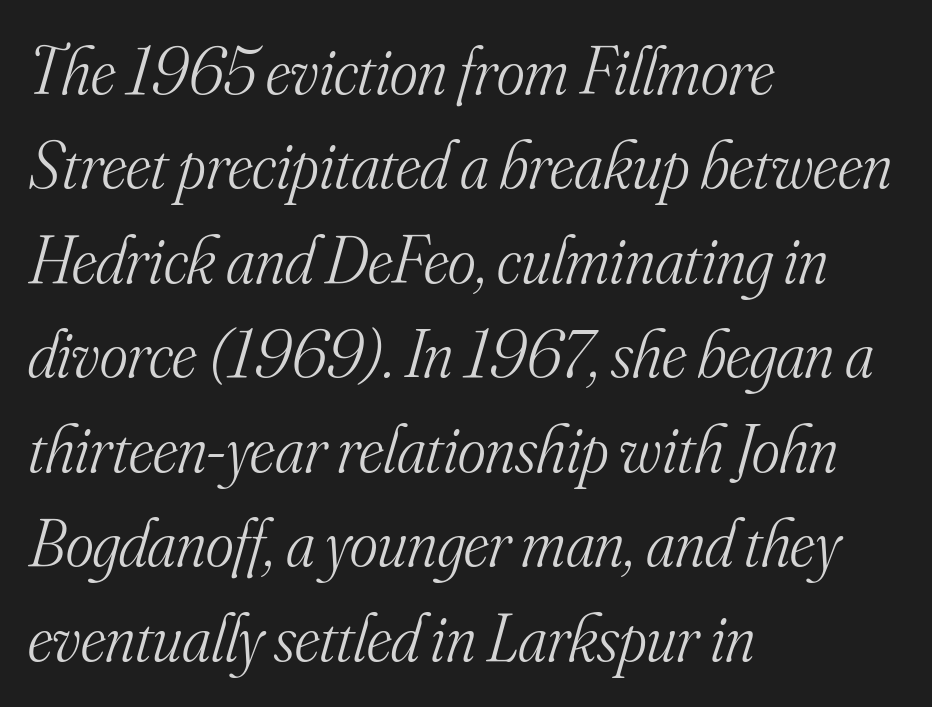
The image shows 67 px light serif type, italic (leaning right); set left-aligned, normal line spacing (1.41x), normal letter spacing, not underlined; medium stroke contrast and a small x-height.
